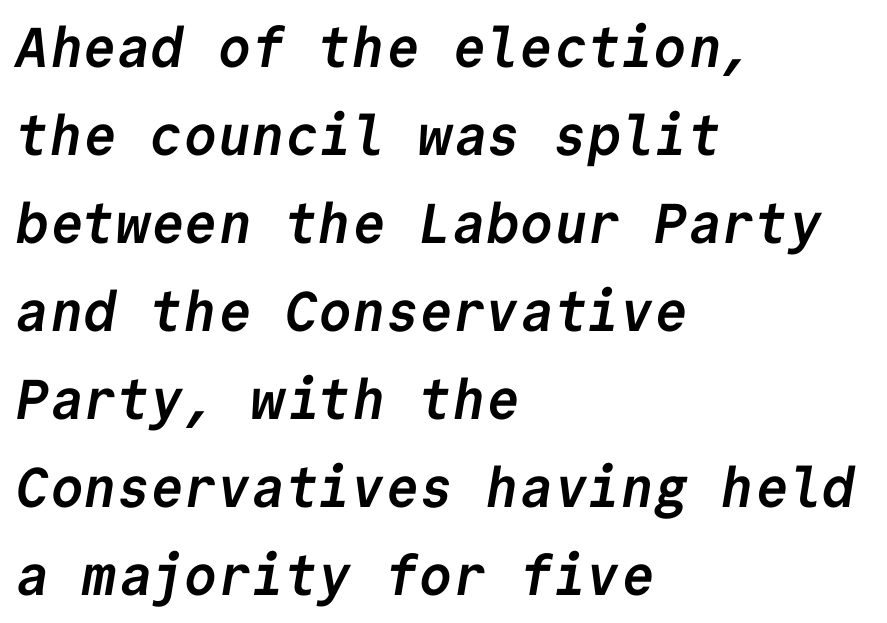
These lines are set flush left with a ragged right edge. The line-height multiplier appears to be the usual default. A full-strength bold gives these letters their thick strokes. Is this a sans? Yes — the strokes have no serifs. Spacing verdict: monospaced, one width for all characters.
